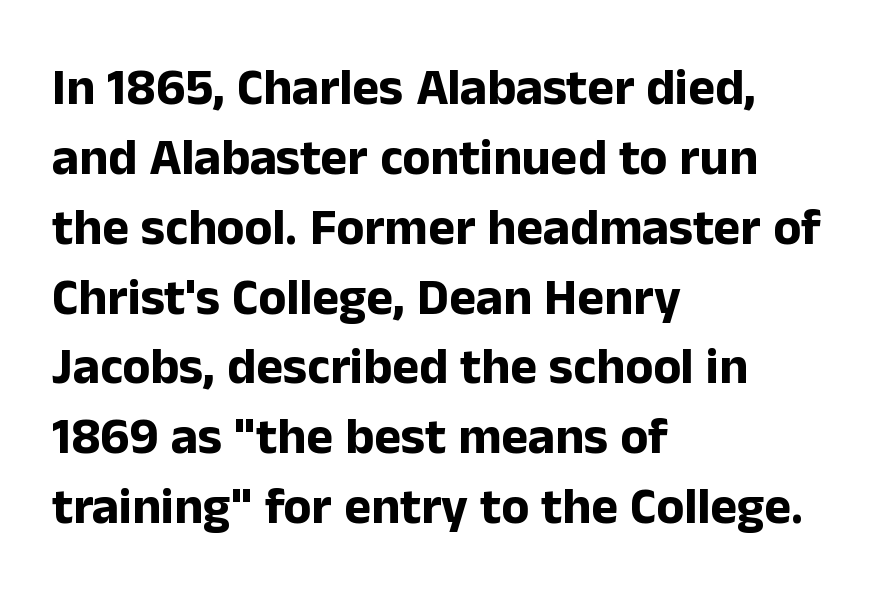
The image shows 51 px bold sans-serif type, upright; set left-aligned, normal line spacing (1.37x), normal letter spacing, not underlined; low stroke contrast and a medium x-height.
